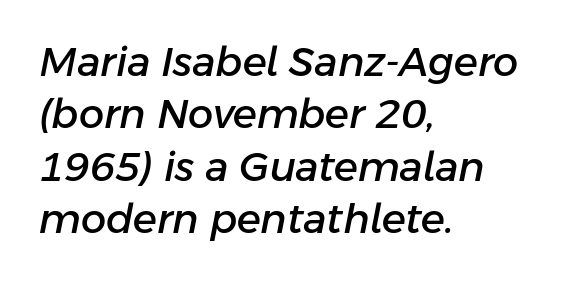
The image shows 40 px text type, italic (leaning right); set left-aligned, normal line spacing (1.31x), normal letter spacing, not underlined; low stroke contrast and a medium x-height.
